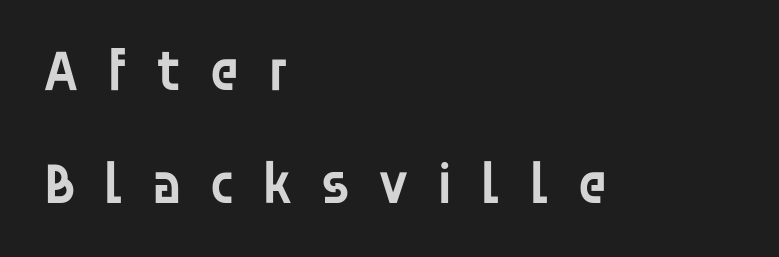
Q: Is the text bold? A: Semi-bold.
Q: Is the text italic (slanted)? A: No, it is upright.
Q: Is the typeface a serif or a sans-serif typeface? A: Sans-serif.
Q: Is the text underlined? A: No.
Q: How is the paragraph aligned? A: Left-aligned.
Q: Is the spacing between letters normal or unusually wide? A: Unusually wide.
Q: Is the spacing between lines tight, normal or loose? A: Loose.
Q: Width (condensed, normal, or wide)? A: Normal.
Q: Stroke contrast? A: Low.
Q: x-height? A: Large.
Q: Monospaced? A: No.
